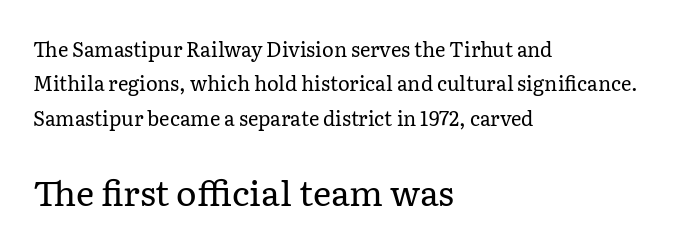
Q: Is the text bold? A: No.
Q: Is the text italic (slanted)? A: No, it is upright.
Q: Is the typeface a serif or a sans-serif typeface? A: Serif.
Q: Is the text underlined? A: No.
Q: How is the paragraph aligned? A: Left-aligned.
Q: Is the spacing between letters normal or unusually wide? A: Normal.
Q: Which block of text is set in a larger size, the first (top) or the second (bottom)? A: The second (bottom) one.
Q: Width (condensed, normal, or wide)? A: Normal.
Q: Stroke contrast? A: Low.
Q: x-height? A: Medium.
Q: Monospaced? A: No.
